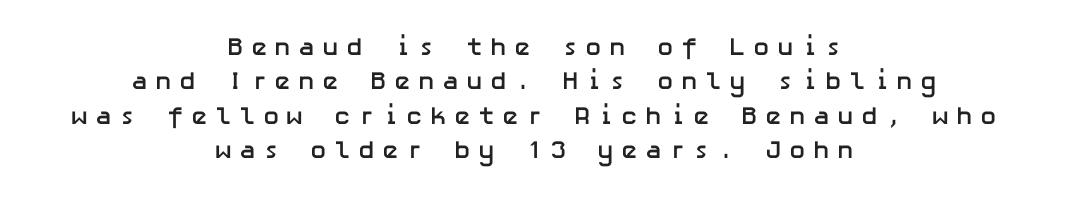
{"italic": "no", "bold": "yes", "underline": "no", "align": "center", "line_spacing": "normal", "line_spacing_ratio": 1.38, "letter_spacing": "wide", "letter_spacing_em": 0.29, "glyph_px": 25}
